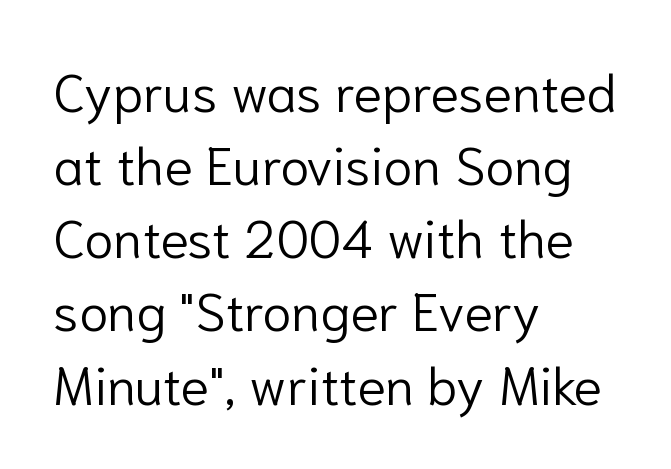
The image shows 53 px light sans-serif type, upright; set left-aligned, normal line spacing (1.38x), normal letter spacing, not underlined; low stroke contrast and a medium x-height.
